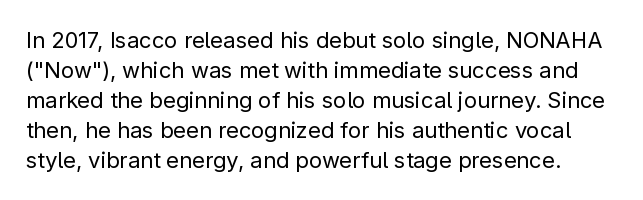
You could call the tracking neutral — neither tight nor loose. Every stem runs plumb, perpendicular to the baseline. The font is comparable to plain body text, perhaps lighter. Regular leading. The gap between lines stays unmarked.
